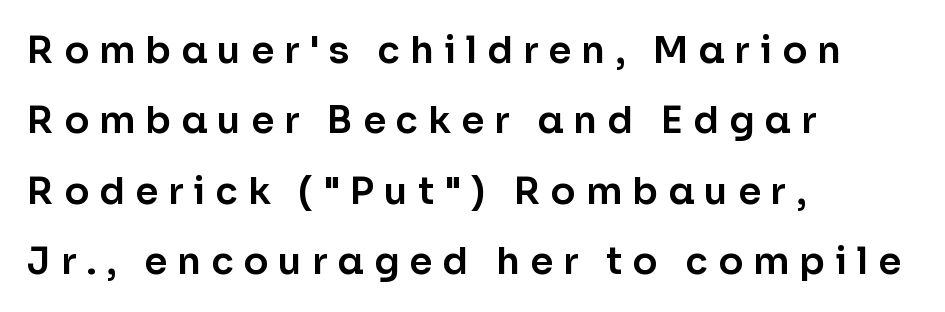
{"serif": "no", "italic": "no", "width": "normal", "stroke_contrast": "low", "x_height": "medium", "monospaced": "no", "underline": "no", "align": "left", "line_spacing": "loose", "line_spacing_ratio": 1.9, "letter_spacing": "wide", "letter_spacing_em": 0.27, "glyph_px": 37}
